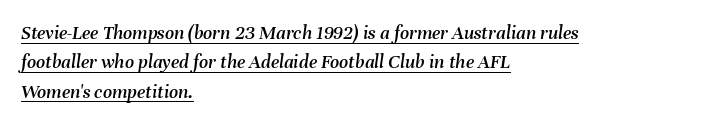
The image shows 20 px text type, italic (leaning right); set left-aligned, normal line spacing (1.47x), normal letter spacing, underlined.
